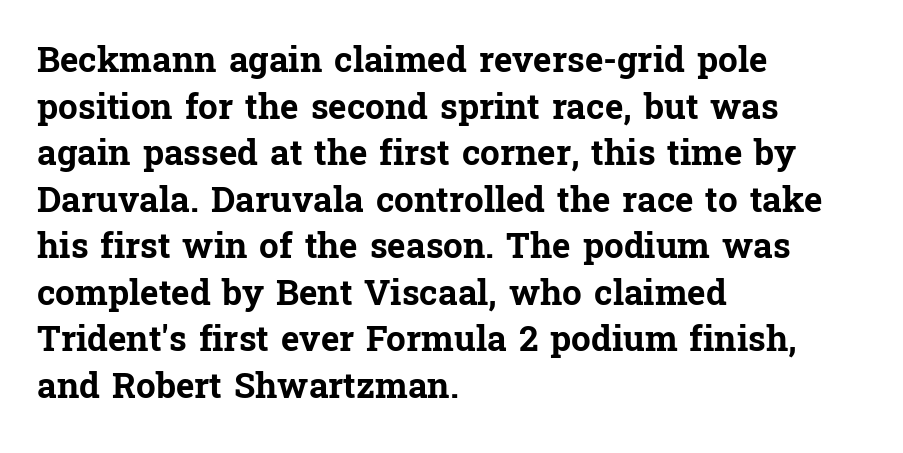
Emphasis by weight is at full strength: bold. Default kerning and tracking; the words read as compact shapes. The passage shown is not underscored anywhere. This sample keeps an unexceptional amount of space between lines. The lines are quadded left.
